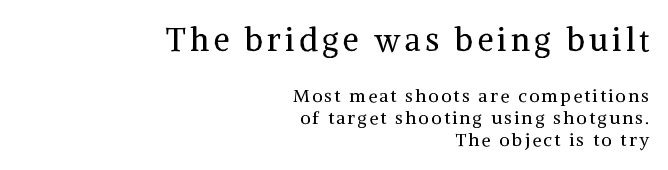
The letters look calm and open, with moderate or lighter stems. The upper block of text is set noticeably larger than the block beneath it. These lines were composed using upright roman letters. Compared with a flush-left layout, this one pins lines to the opposite, right side. This sample uses a serif face. This sample has the flowing, uneven cadence of proportional lettering.
